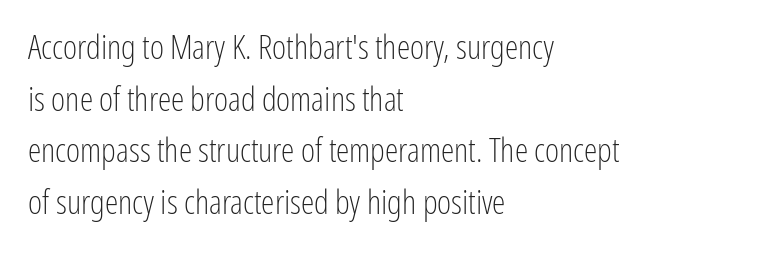
{"serif": "no", "italic": "no", "bold": "no", "weight": "light", "width": "condensed", "stroke_contrast": "low", "x_height": "medium", "monospaced": "no", "underline": "no", "align": "left", "line_spacing": "normal", "line_spacing_ratio": 1.52, "letter_spacing": "normal", "letter_spacing_em": 0.0, "glyph_px": 34}
